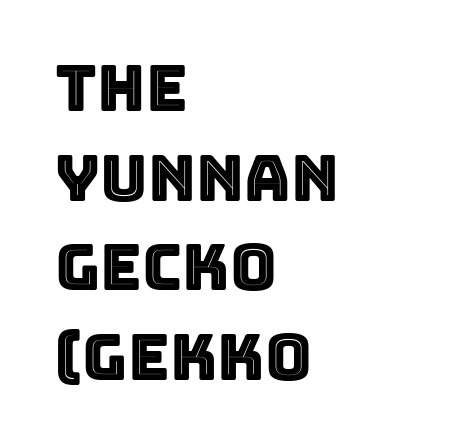
Q: Is the text italic (slanted)? A: No, it is upright.
Q: Is the text underlined? A: No.
Q: How is the paragraph aligned? A: Left-aligned.
Q: Is the spacing between letters normal or unusually wide? A: Normal.
Q: Is the spacing between lines tight, normal or loose? A: Normal.
Q: Width (condensed, normal, or wide)? A: Normal.
Q: x-height? A: Large.
Q: Monospaced? A: No.
